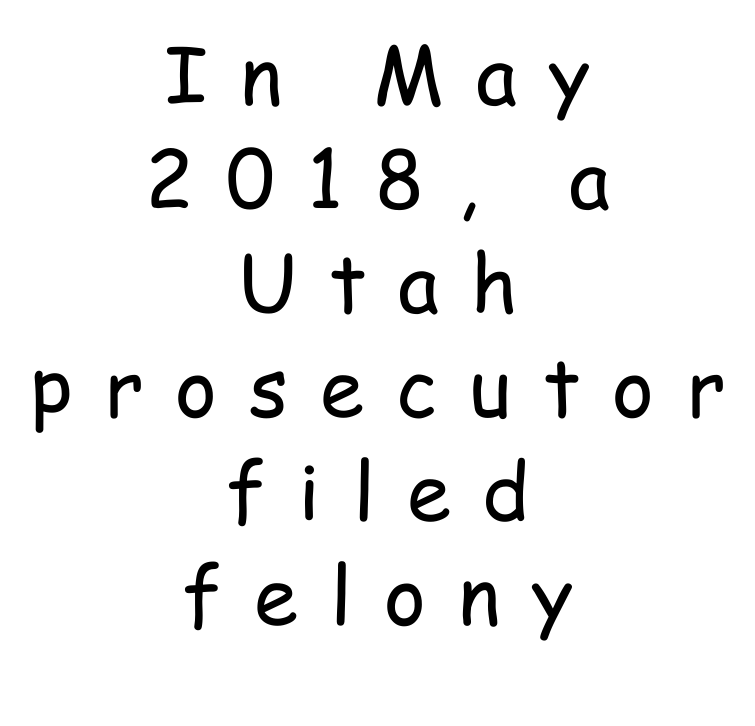
Q: Is the text bold? A: No.
Q: Is the text italic (slanted)? A: No, it is upright.
Q: Is the typeface a serif or a sans-serif typeface? A: Sans-serif.
Q: Is the text underlined? A: No.
Q: How is the paragraph aligned? A: Centered.
Q: Is the spacing between letters normal or unusually wide? A: Unusually wide.
Q: Is the spacing between lines tight, normal or loose? A: Normal.
Q: Width (condensed, normal, or wide)? A: Condensed.
Q: Stroke contrast? A: Low.
Q: x-height? A: Medium.
Q: Monospaced? A: No.
